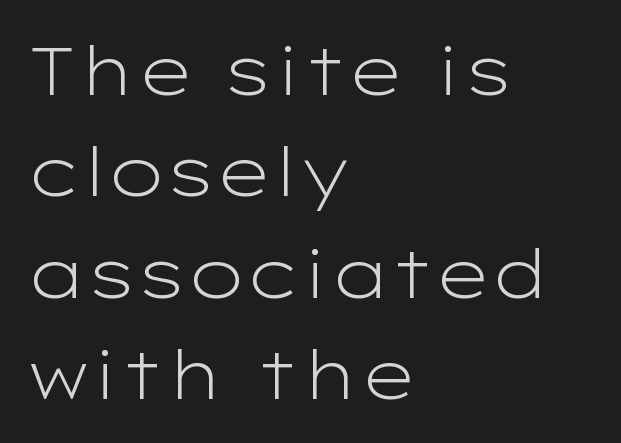
The image shows 68 px light, wide sans-serif type, upright; set left-aligned, normal line spacing (1.49x), normal letter spacing, not underlined; low stroke contrast and a medium x-height.
